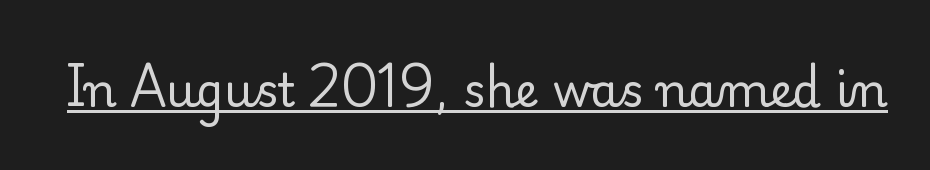
{"serif": "yes", "italic": "no", "bold": "no", "weight": "regular", "width": "normal", "stroke_contrast": "low", "x_height": "small", "monospaced": "no", "underline": "yes", "letter_spacing": "normal", "letter_spacing_em": 0.0, "glyph_px": 46}
